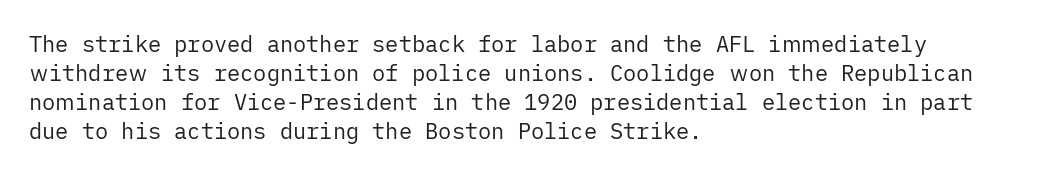
The image shows 22 px text type, upright; set left-aligned, normal line spacing (1.32x), normal letter spacing, not underlined.
